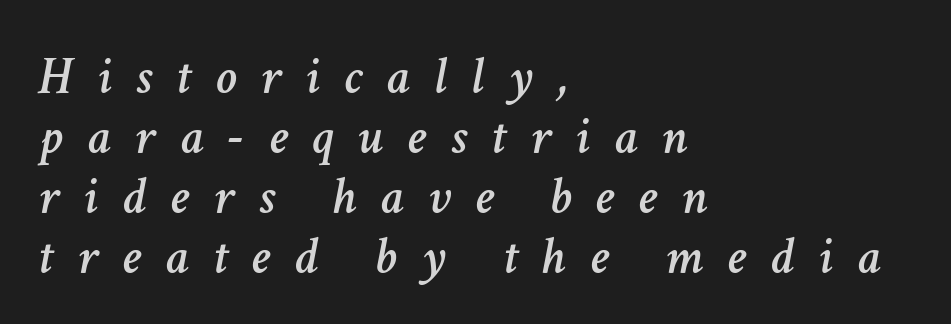
These lines are rendered in a variable-pitch font. Caption: expanded tracking, letters set apart. Line spacing here is tight. Underlining? Definitely not there. The passage shown leans; its letterforms are oblique.
